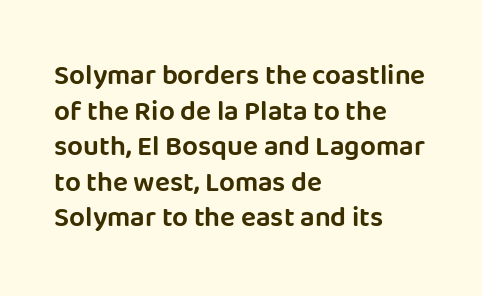
{"serif": "no", "italic": "no", "width": "normal", "stroke_contrast": "low", "x_height": "large", "monospaced": "no", "underline": "no", "align": "left", "line_spacing": "normal", "line_spacing_ratio": 1.27, "letter_spacing": "normal", "letter_spacing_em": 0.0, "glyph_px": 28}
